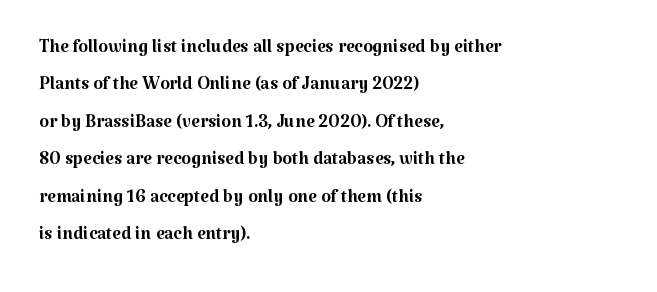
Q: Is the text bold? A: No.
Q: Is the text italic (slanted)? A: No, it is upright.
Q: Is the text underlined? A: No.
Q: How is the paragraph aligned? A: Left-aligned.
Q: Is the spacing between letters normal or unusually wide? A: Normal.
Q: Is the spacing between lines tight, normal or loose? A: Normal.
